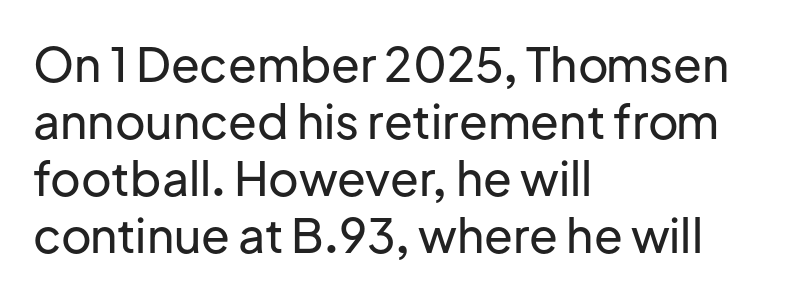
{"serif": "no", "italic": "no", "width": "normal", "stroke_contrast": "low", "x_height": "medium", "monospaced": "no", "underline": "no", "align": "left", "line_spacing_ratio": 1.21, "letter_spacing": "normal", "letter_spacing_em": 0.0, "glyph_px": 47}
